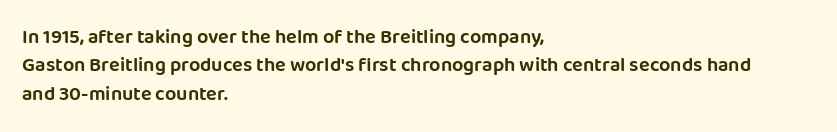
The image shows 20 px text type, upright; set left-aligned, normal line spacing (1.42x), normal letter spacing, not underlined.
